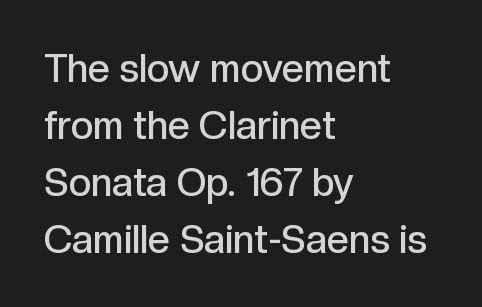
Q: Is the text bold? A: Semi-bold.
Q: Is the text italic (slanted)? A: No, it is upright.
Q: Is the typeface a serif or a sans-serif typeface? A: Sans-serif.
Q: Is the text underlined? A: No.
Q: How is the paragraph aligned? A: Left-aligned.
Q: Is the spacing between letters normal or unusually wide? A: Normal.
Q: Is the spacing between lines tight, normal or loose? A: Normal.
Q: Width (condensed, normal, or wide)? A: Normal.
Q: x-height? A: Medium.
Q: Monospaced? A: No.
